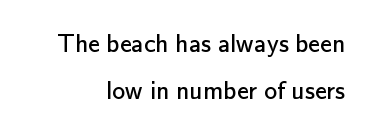
{"italic": "no", "bold": "no", "underline": "no", "line_spacing_ratio": 1.8, "letter_spacing": "normal", "letter_spacing_em": 0.0, "glyph_px": 26}
